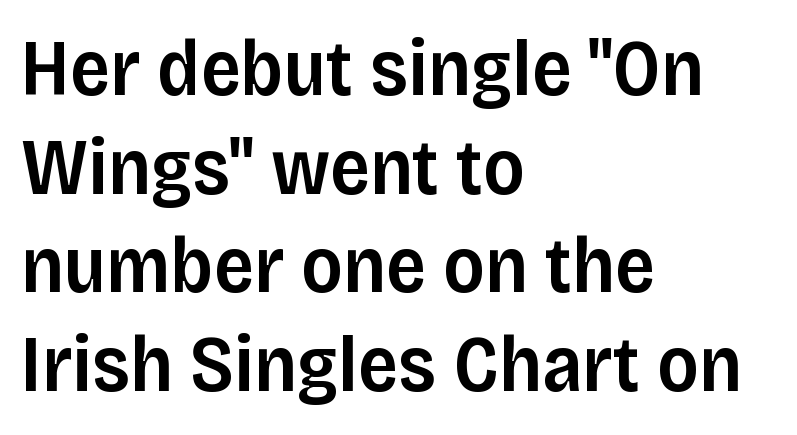
{"serif": "no", "italic": "no", "bold": "semi", "weight": "semibold", "width": "normal", "stroke_contrast": "low", "x_height": "large", "monospaced": "no", "underline": "no", "align": "left", "line_spacing": "normal", "line_spacing_ratio": 1.25, "letter_spacing": "normal", "letter_spacing_em": 0.0, "glyph_px": 79}
